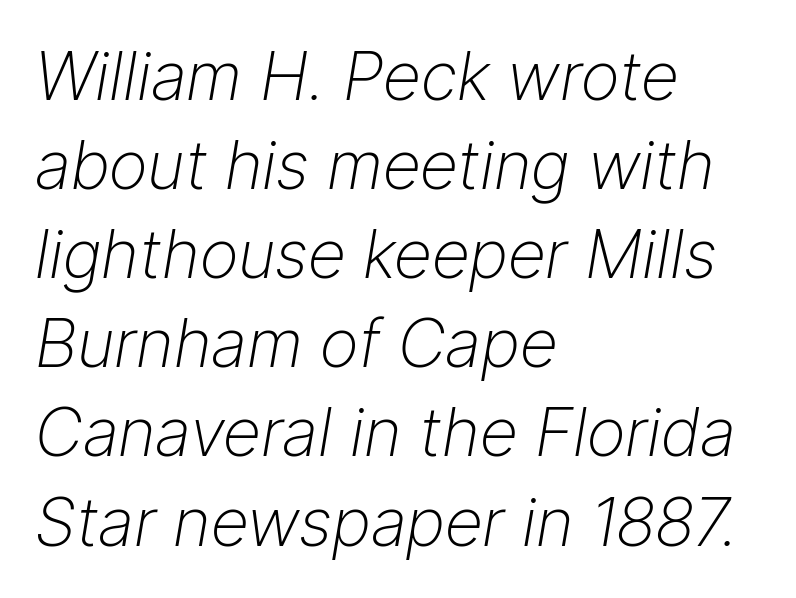
The image shows 67 px light type, italic (leaning right); set left-aligned, normal line spacing (1.33x), normal letter spacing, not underlined; low stroke contrast and a medium x-height.
